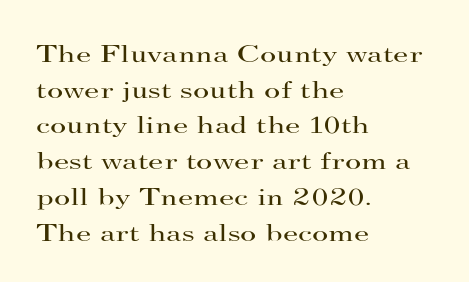
Q: Is the text bold? A: No.
Q: Is the text italic (slanted)? A: No, it is upright.
Q: Is the text underlined? A: No.
Q: How is the paragraph aligned? A: Left-aligned.
Q: Is the spacing between letters normal or unusually wide? A: Normal.
Q: Is the spacing between lines tight, normal or loose? A: Normal.
